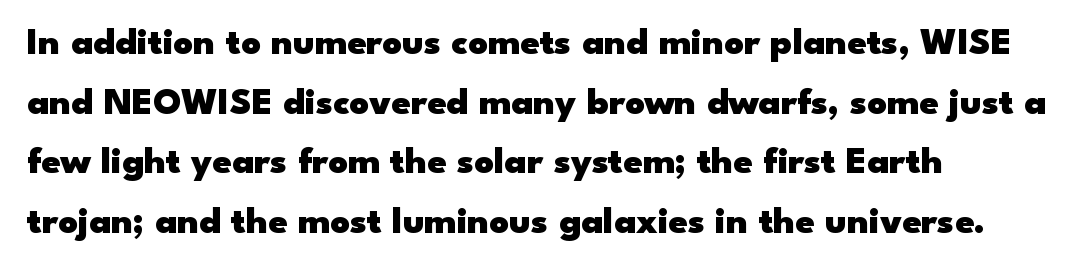
This is roman type, the default non-slanted kind. Compared with an ordinary text face, these strokes are far heavier — a full bold. The line-height multiplier appears to be the usual default. Character widths vary here, with narrow letters taking less room than wide ones.
